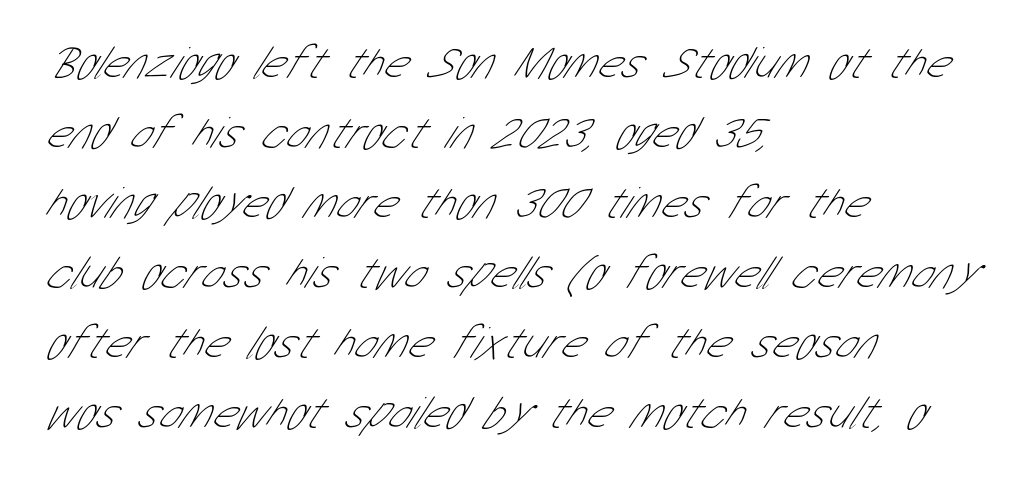
Spacing verdict: proportional, widths tailored to each character. Interline gaps are of average width in this sample. Spacing between characters is what you'd get straight out of the box. Stem width sits at or under what a default text font uses. Type style note: lacks serifs. The paragraph shown leans on its left margin.
